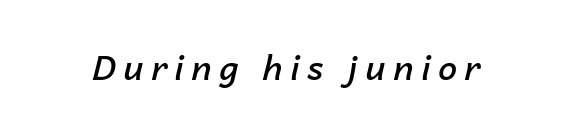
Summary of weight: moderately heavy, a semibold. The face used here is proportionally spaced, like ordinary book or web type. Tracking here is generous; glyphs stand well apart from one another. Descenders are the only things crossing below the line.
